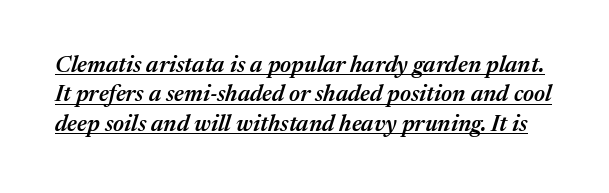
The image shows 23 px text type, italic (leaning right); set normal line spacing (1.28x), normal letter spacing, underlined.
